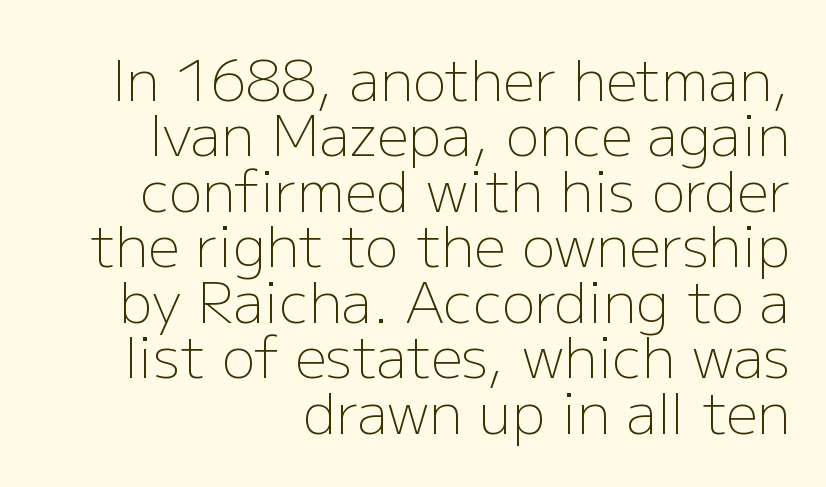
The font is comparable to plain body text, perhaps lighter. The compositor pushed each line to the right boundary. You could not count columns in this text — the font is proportionally spaced. Quick note: underline off. Standard letterfit; no display-style spreading of the glyphs.
